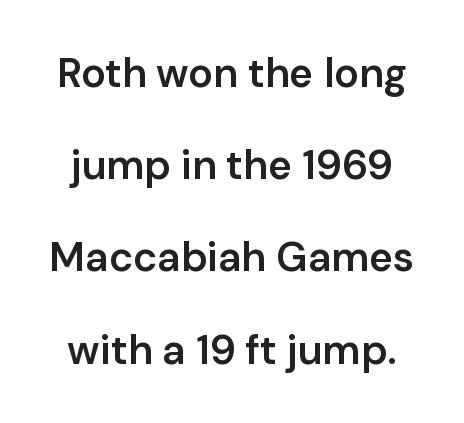
Q: Is the text bold? A: Semi-bold.
Q: Is the text italic (slanted)? A: No, it is upright.
Q: Is the typeface a serif or a sans-serif typeface? A: Sans-serif.
Q: Is the text underlined? A: No.
Q: Is the spacing between letters normal or unusually wide? A: Normal.
Q: Is the spacing between lines tight, normal or loose? A: Loose.
Q: Width (condensed, normal, or wide)? A: Normal.
Q: Stroke contrast? A: Low.
Q: x-height? A: Medium.
Q: Monospaced? A: No.
